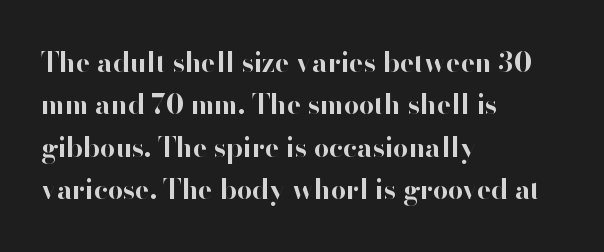
The axis of the letterforms is exactly vertical. The passage is arranged the way most books set body copy — flush left. Beneath every word, the page is bare. Summary of weight: heavy, a full bold. In terms of leading, this rendering sits right in the middle.
